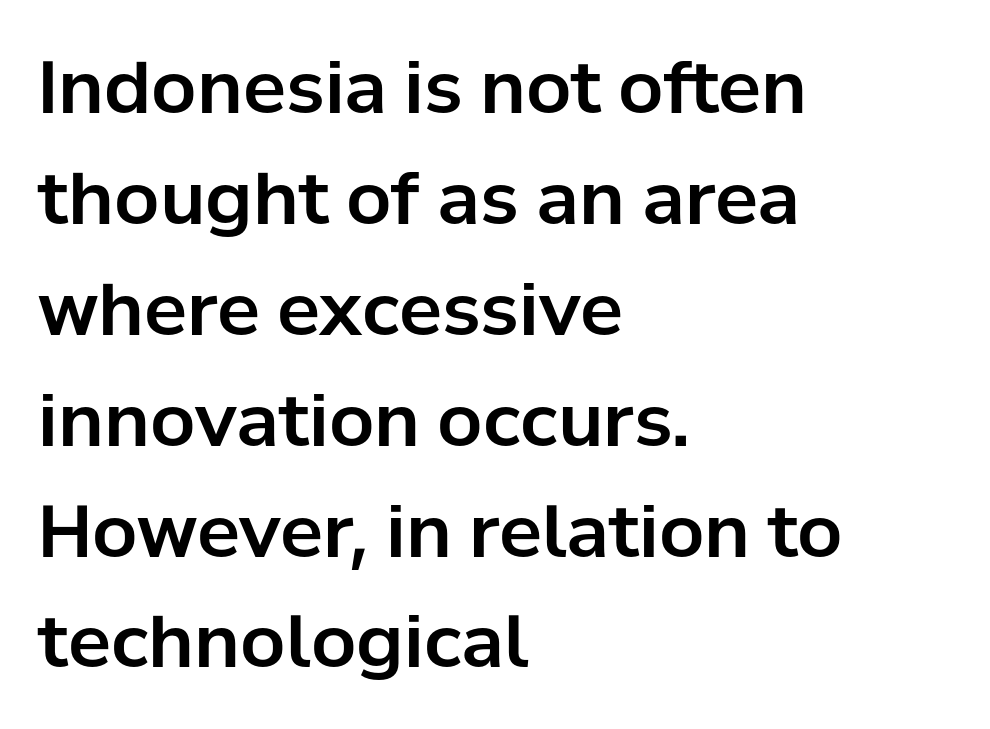
These lines were composed using upright roman letters. A normal amount of white space separates one row of letters from the next. This sample uses plain, unmodified letter spacing. Grotesque or geometric, the face here clearly has no serifs. The setting favours the left margin, as ordinary paragraphs usually do.
